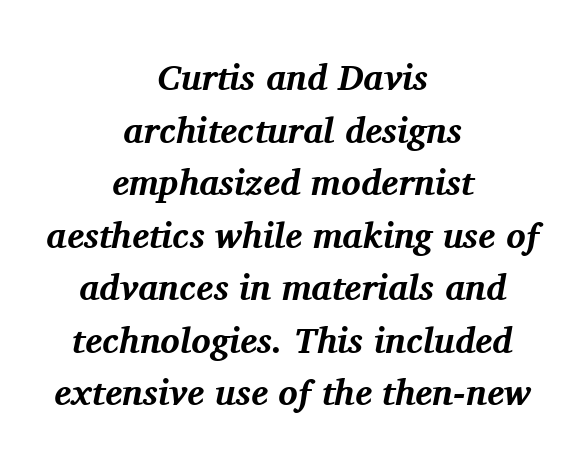
Q: Is the text bold? A: Yes.
Q: Is the text italic (slanted)? A: Yes, it leans right by about 11 degrees.
Q: Is the typeface a serif or a sans-serif typeface? A: Serif.
Q: Is the text underlined? A: No.
Q: How is the paragraph aligned? A: Centered.
Q: Is the spacing between letters normal or unusually wide? A: Normal.
Q: Is the spacing between lines tight, normal or loose? A: Normal.
Q: Width (condensed, normal, or wide)? A: Normal.
Q: Stroke contrast? A: Medium.
Q: x-height? A: Medium.
Q: Monospaced? A: No.
